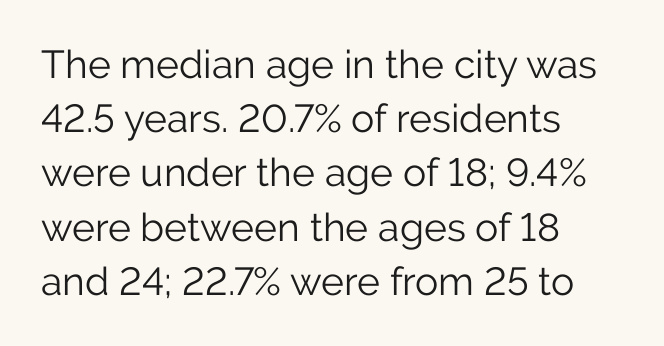
{"serif": "no", "italic": "no", "bold": "no", "weight": "light", "width": "normal", "stroke_contrast": "low", "x_height": "medium", "monospaced": "no", "underline": "no", "align": "left", "line_spacing": "normal", "line_spacing_ratio": 1.39, "letter_spacing": "normal", "letter_spacing_em": 0.0, "glyph_px": 39}
